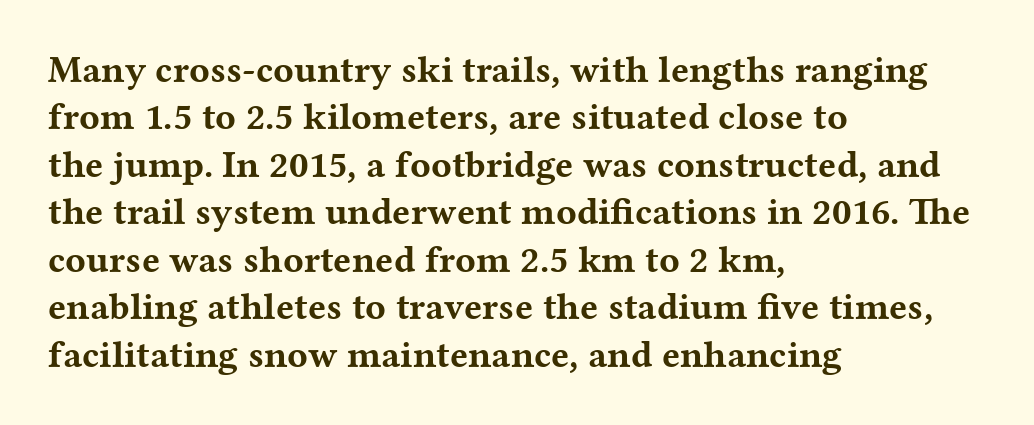
Q: Is the text bold? A: Yes.
Q: Is the text italic (slanted)? A: No, it is upright.
Q: Is the typeface a serif or a sans-serif typeface? A: Serif.
Q: Is the text underlined? A: No.
Q: How is the paragraph aligned? A: Left-aligned.
Q: Is the spacing between letters normal or unusually wide? A: Normal.
Q: Is the spacing between lines tight, normal or loose? A: Normal.
Q: Width (condensed, normal, or wide)? A: Wide.
Q: Stroke contrast? A: Medium.
Q: x-height? A: Medium.
Q: Monospaced? A: No.
